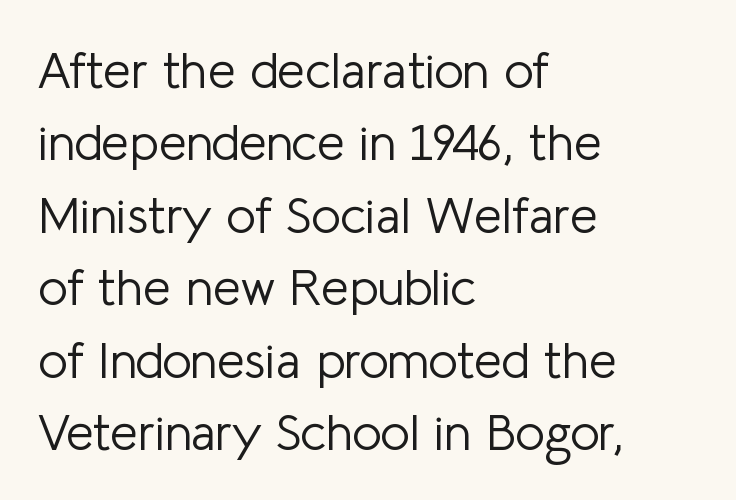
A roman cut, with each character standing at attention. You can tell from the bare stems that sans-serif type was used. Every row of glyphs begins at an identical x-position on the left. This sample keeps an unexceptional amount of space between lines.
